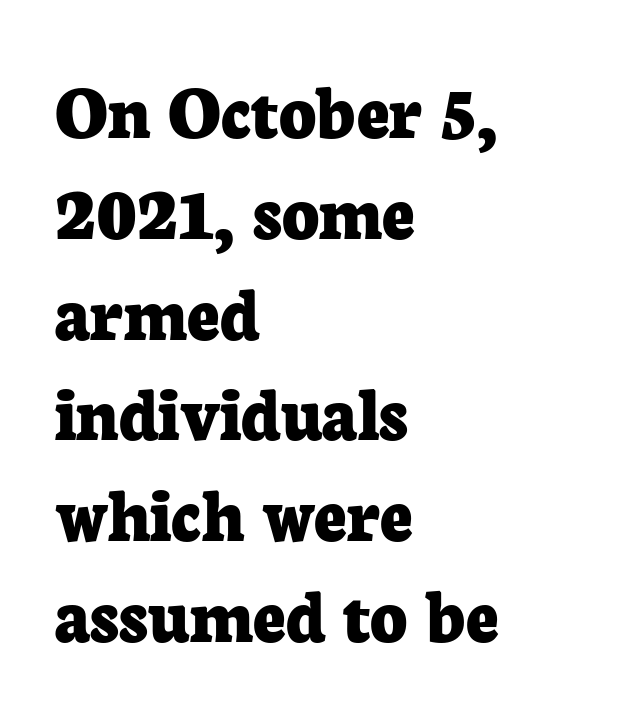
A roman cut, with each character standing at attention. The passage shown is emphatically bold. The gap between lines stays unmarked. Casual observation: everything's shoved over to the left.
